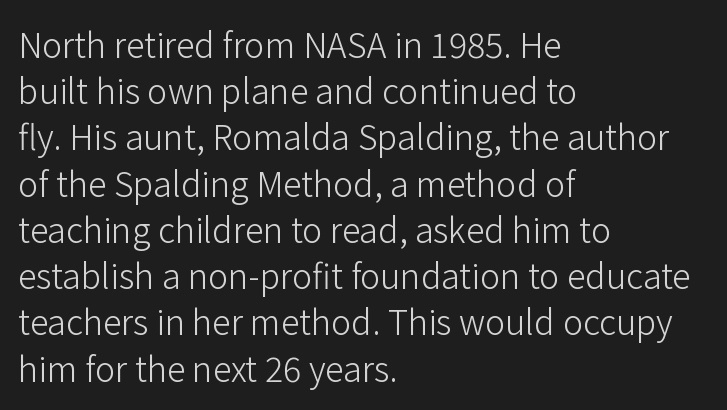
Q: Is the text bold? A: No.
Q: Is the text italic (slanted)? A: No, it is upright.
Q: Is the typeface a serif or a sans-serif typeface? A: Sans-serif.
Q: Is the text underlined? A: No.
Q: How is the paragraph aligned? A: Left-aligned.
Q: Is the spacing between letters normal or unusually wide? A: Normal.
Q: Is the spacing between lines tight, normal or loose? A: Normal.
Q: Width (condensed, normal, or wide)? A: Normal.
Q: Stroke contrast? A: Low.
Q: x-height? A: Medium.
Q: Monospaced? A: No.
